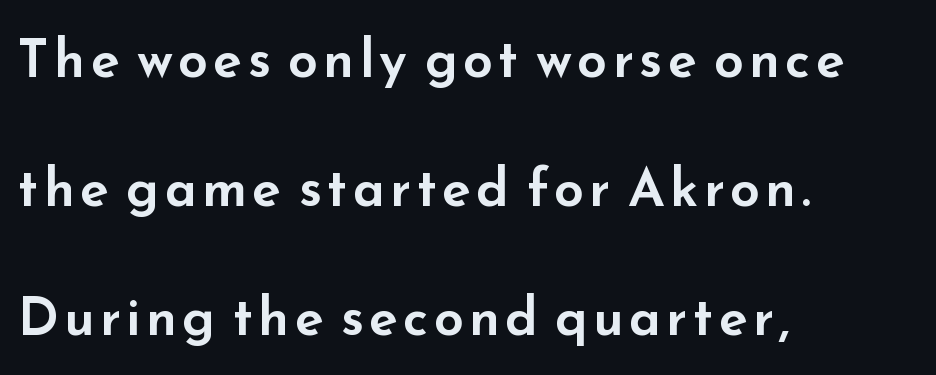
Left-aligned paragraph, ragged on the right. Posture: straight, roman, zero tilt. Each letter keeps its own natural width here, so spacing adapts to shape. Reading down the column, the eye jumps a long way to each next line.
